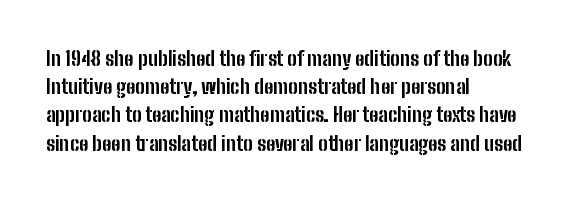
Q: Is the text bold? A: Yes.
Q: Is the text italic (slanted)? A: No, it is upright.
Q: Is the text underlined? A: No.
Q: How is the paragraph aligned? A: Left-aligned.
Q: Is the spacing between letters normal or unusually wide? A: Normal.
Q: Is the spacing between lines tight, normal or loose? A: Normal.
